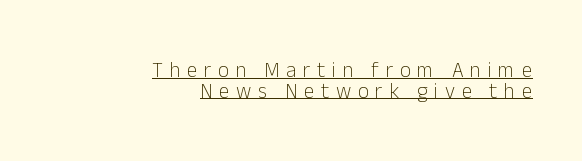
{"italic": "no", "bold": "no", "underline": "yes", "align": "right", "line_spacing": "tight", "line_spacing_ratio": 0.98, "letter_spacing": "wide", "letter_spacing_em": 0.32, "glyph_px": 21}
